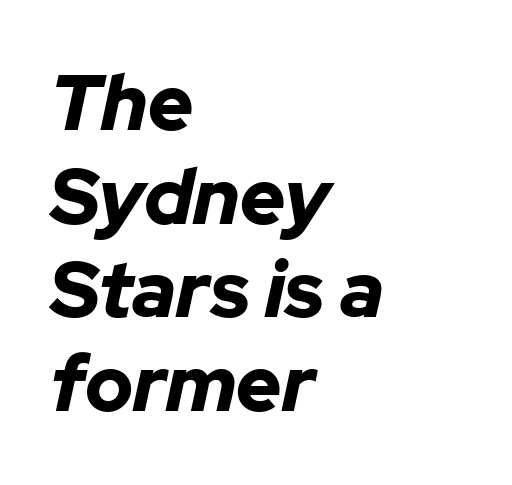
{"italic": "yes", "lean": "right", "slant_degrees": 12, "bold": "yes", "weight": "bold", "width": "normal", "stroke_contrast": "low", "x_height": "medium", "monospaced": "no", "underline": "no", "align": "left", "line_spacing_ratio": 1.2, "letter_spacing": "normal", "letter_spacing_em": 0.0, "glyph_px": 78}
